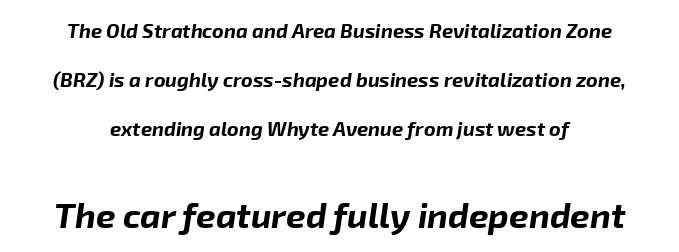
{"italic": "yes", "lean": "right", "slant_degrees": 8, "bold": "yes", "weight": "bold", "width": "normal", "stroke_contrast": "low", "x_height": "medium", "monospaced": "no", "underline": "no", "align": "center", "line_spacing": "loose", "line_spacing_ratio": 2.45, "letter_spacing": "normal", "letter_spacing_em": 0.0, "larger_block": "second", "size_ratio": 1.75, "glyph_px": 35}
